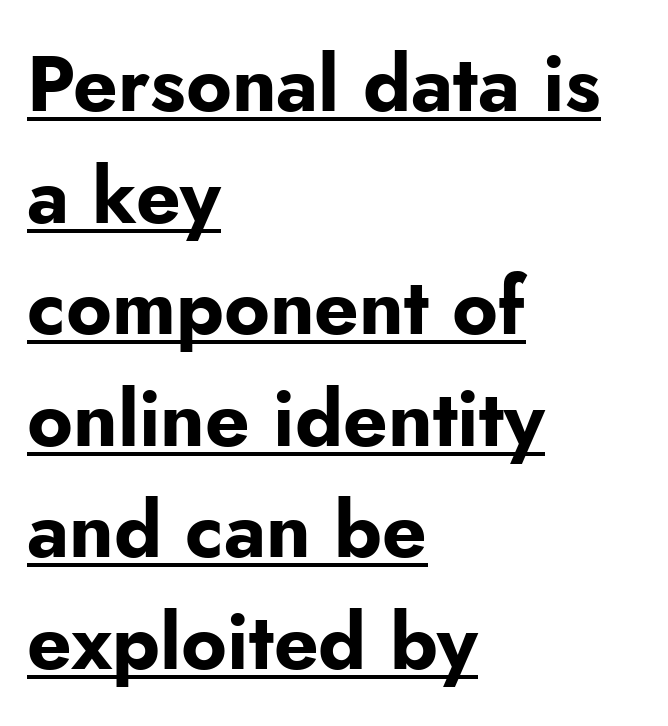
Q: Is the text bold? A: Yes.
Q: Is the text italic (slanted)? A: No, it is upright.
Q: Is the typeface a serif or a sans-serif typeface? A: Sans-serif.
Q: Is the text underlined? A: Yes.
Q: How is the paragraph aligned? A: Left-aligned.
Q: Is the spacing between letters normal or unusually wide? A: Normal.
Q: Is the spacing between lines tight, normal or loose? A: Normal.
Q: Width (condensed, normal, or wide)? A: Normal.
Q: Stroke contrast? A: Low.
Q: x-height? A: Small.
Q: Monospaced? A: No.
